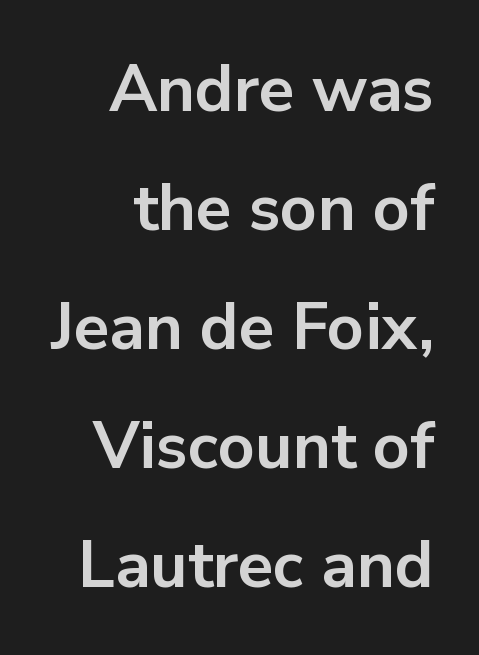
{"serif": "no", "italic": "no", "bold": "yes", "weight": "bold", "width": "normal", "stroke_contrast": "low", "x_height": "medium", "monospaced": "no", "underline": "no", "align": "right", "line_spacing_ratio": 1.83, "letter_spacing": "normal", "letter_spacing_em": 0.0, "glyph_px": 65}
